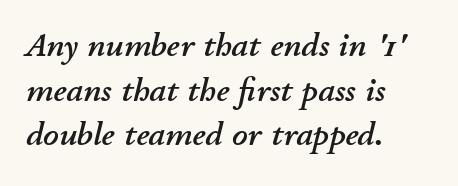
The image shows 34 px text type, italic (leaning right); set left-aligned, normal line spacing (1.31x), normal letter spacing, not underlined; low stroke contrast and a small x-height.
